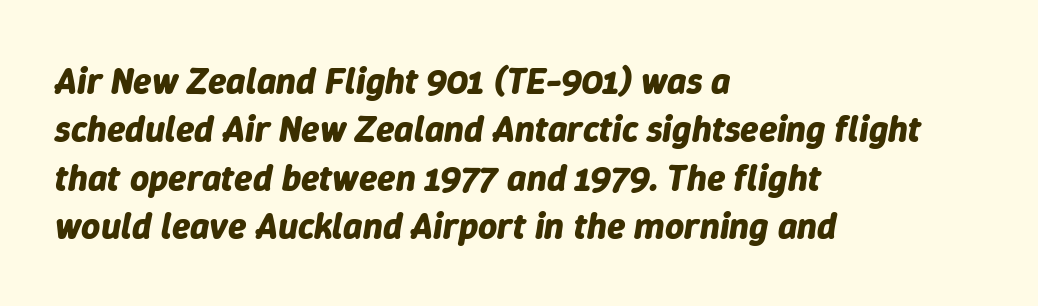
The image shows 37 px bold type, italic (leaning right); set left-aligned, normal line spacing (1.31x), normal letter spacing, not underlined; low stroke contrast and a medium x-height.
